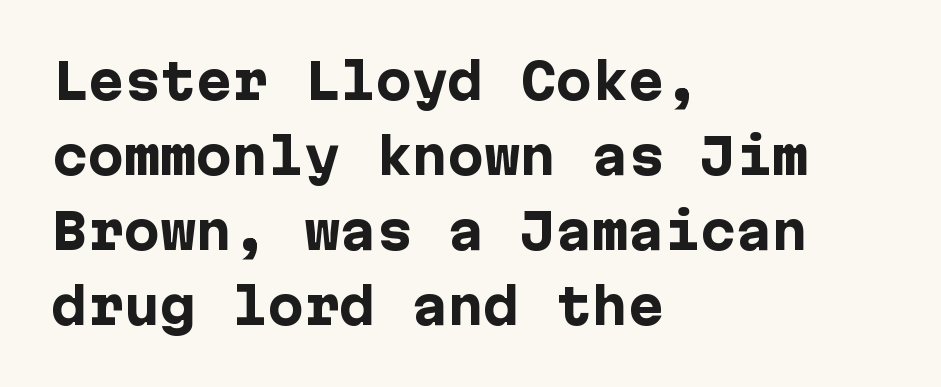
Q: Is the text bold? A: Yes.
Q: Is the text italic (slanted)? A: No, it is upright.
Q: Is the typeface a serif or a sans-serif typeface? A: Sans-serif.
Q: Is the text underlined? A: No.
Q: How is the paragraph aligned? A: Left-aligned.
Q: Is the spacing between letters normal or unusually wide? A: Normal.
Q: Is the spacing between lines tight, normal or loose? A: Normal.
Q: Width (condensed, normal, or wide)? A: Normal.
Q: Stroke contrast? A: Low.
Q: x-height? A: Medium.
